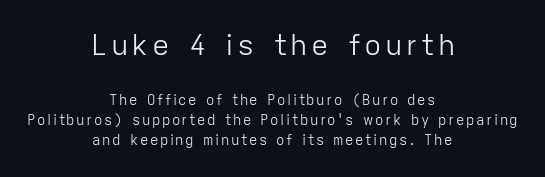
Q: Is the text bold? A: No.
Q: Is the text italic (slanted)? A: No, it is upright.
Q: Is the typeface a serif or a sans-serif typeface? A: Sans-serif.
Q: Is the text underlined? A: No.
Q: How is the paragraph aligned? A: Centered.
Q: Is the spacing between lines tight, normal or loose? A: Normal.
Q: Which block of text is set in a larger size, the first (top) or the second (bottom)? A: The first (top) one.
Q: Width (condensed, normal, or wide)? A: Normal.
Q: Stroke contrast? A: Low.
Q: x-height? A: Medium.
Q: Monospaced? A: No.
